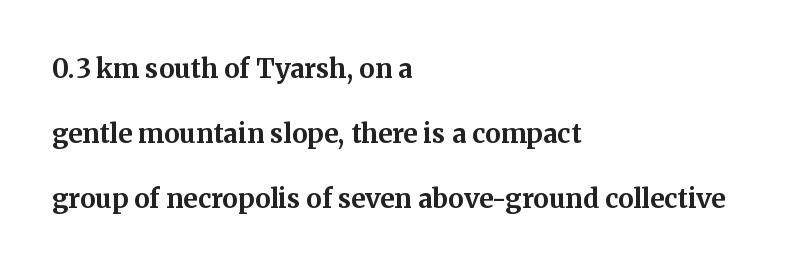
The lines are spread far apart with generous leading. Rule under the text: the space is simply empty. Does extra space separate the letters? No, they use regular spacing. Pretty heavy lettering here — definitely bold. These lines are set flush left with a ragged right edge. Every character sits straight up, as roman type does.
